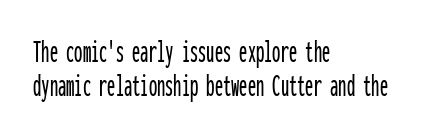
Q: Is the text italic (slanted)? A: No, it is upright.
Q: Is the typeface a serif or a sans-serif typeface? A: Sans-serif.
Q: Is the text underlined? A: No.
Q: How is the paragraph aligned? A: Left-aligned.
Q: Is the spacing between letters normal or unusually wide? A: Normal.
Q: Is the spacing between lines tight, normal or loose? A: Tight.
Q: Width (condensed, normal, or wide)? A: Condensed.
Q: Stroke contrast? A: Low.
Q: x-height? A: Medium.
Q: Monospaced? A: Yes.
